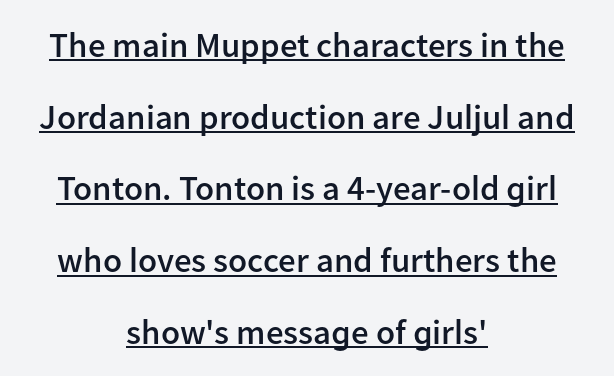
Q: Is the text bold? A: Semi-bold.
Q: Is the text italic (slanted)? A: No, it is upright.
Q: Is the typeface a serif or a sans-serif typeface? A: Sans-serif.
Q: Is the text underlined? A: Yes.
Q: How is the paragraph aligned? A: Centered.
Q: Is the spacing between letters normal or unusually wide? A: Normal.
Q: Is the spacing between lines tight, normal or loose? A: Loose.
Q: Width (condensed, normal, or wide)? A: Normal.
Q: Stroke contrast? A: Low.
Q: x-height? A: Medium.
Q: Monospaced? A: No.
